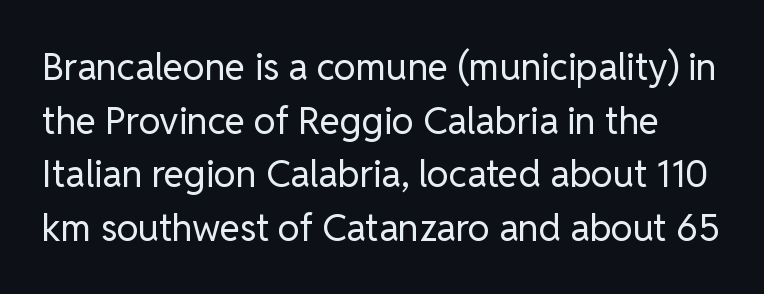
Serif or sans? Sans — the stroke terminals are bare. One glance says typical: line gaps are just what's usual. Type without underlining. Do the characters align in a grid? No, the font is proportional. The letters stand upright; this is a roman face.
